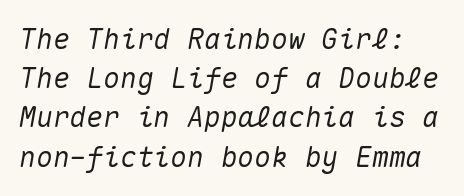
{"italic": "yes", "lean": "right", "slant_degrees": 10, "width": "normal", "stroke_contrast": "medium", "x_height": "medium", "monospaced": "yes", "underline": "no", "line_spacing": "normal", "line_spacing_ratio": 1.4, "letter_spacing": "normal", "letter_spacing_em": 0.0, "glyph_px": 28}
